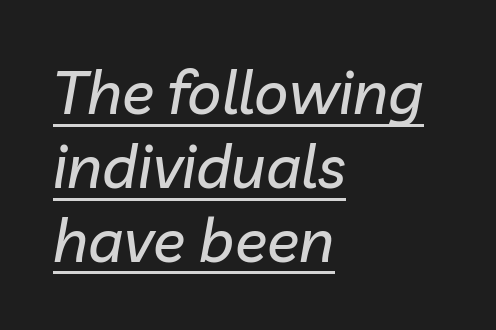
Q: Is the text italic (slanted)? A: Yes, it leans right by about 10 degrees.
Q: Is the text underlined? A: Yes.
Q: How is the paragraph aligned? A: Left-aligned.
Q: Is the spacing between letters normal or unusually wide? A: Normal.
Q: Width (condensed, normal, or wide)? A: Normal.
Q: Stroke contrast? A: Low.
Q: x-height? A: Medium.
Q: Monospaced? A: No.
